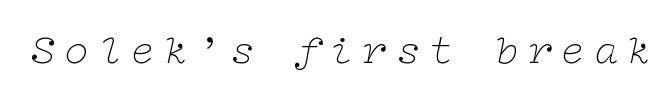
Summary of weight: not heavy and not bold. The letters carry serifs — small finishing strokes at the ends of their stems. The foot of each line stays bare and open. Does the lettering tilt? It does — this is italic.
